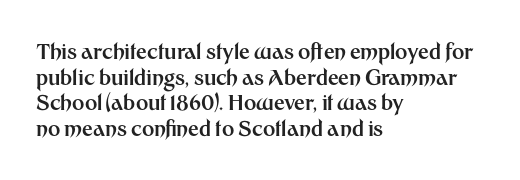
{"italic": "no", "bold": "yes", "underline": "no", "align": "left", "line_spacing_ratio": 1.22, "letter_spacing": "normal", "letter_spacing_em": 0.0, "glyph_px": 21}
